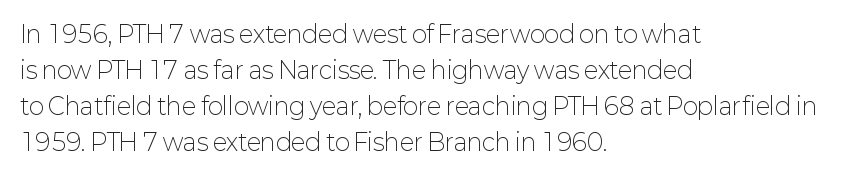
Q: Is the text bold? A: No.
Q: Is the text italic (slanted)? A: No, it is upright.
Q: Is the text underlined? A: No.
Q: How is the paragraph aligned? A: Left-aligned.
Q: Is the spacing between letters normal or unusually wide? A: Normal.
Q: Is the spacing between lines tight, normal or loose? A: Normal.
